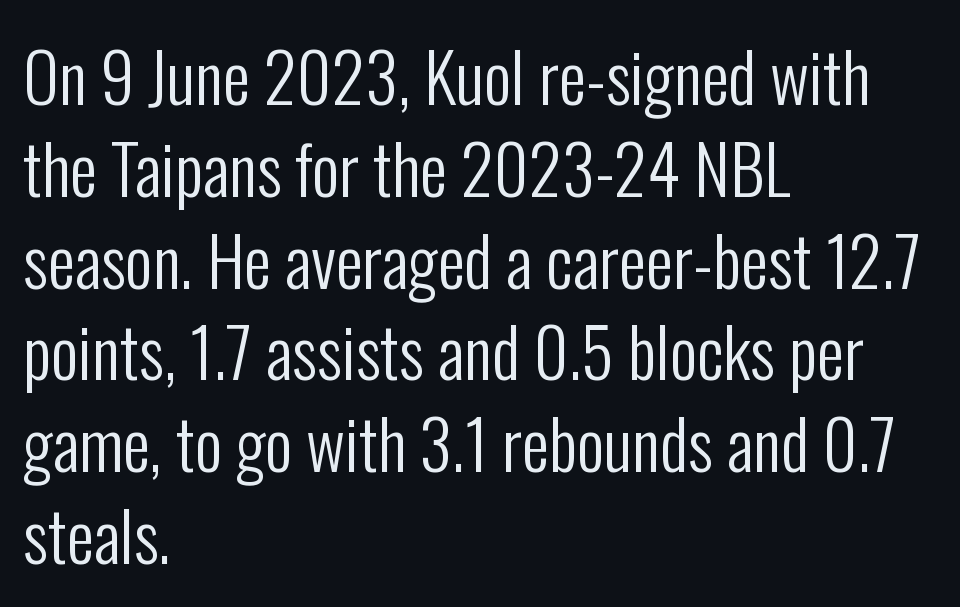
{"serif": "no", "italic": "no", "bold": "no", "weight": "regular", "width": "condensed", "stroke_contrast": "low", "x_height": "medium", "monospaced": "no", "underline": "no", "align": "left", "line_spacing": "normal", "line_spacing_ratio": 1.35, "letter_spacing": "normal", "letter_spacing_em": 0.0, "glyph_px": 68}
